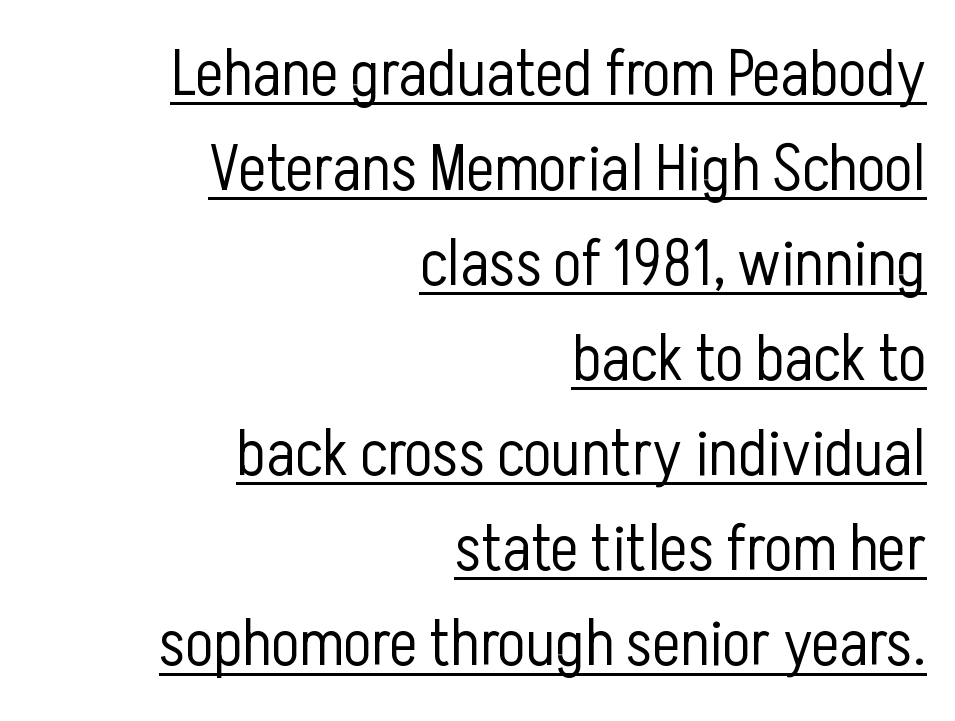
Q: Is the text bold? A: No.
Q: Is the text italic (slanted)? A: No, it is upright.
Q: Is the typeface a serif or a sans-serif typeface? A: Sans-serif.
Q: Is the text underlined? A: Yes.
Q: How is the paragraph aligned? A: Right-aligned.
Q: Is the spacing between letters normal or unusually wide? A: Normal.
Q: Is the spacing between lines tight, normal or loose? A: Normal.
Q: Width (condensed, normal, or wide)? A: Condensed.
Q: Stroke contrast? A: Low.
Q: x-height? A: Medium.
Q: Monospaced? A: No.
